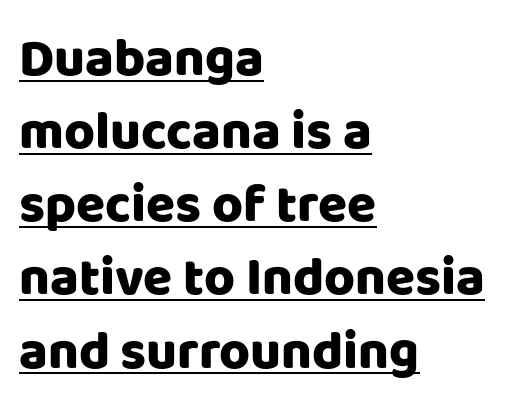
The image shows 53 px heavy sans-serif type, upright; set left-aligned, normal line spacing (1.38x), normal letter spacing, underlined; low stroke contrast and a large x-height.
